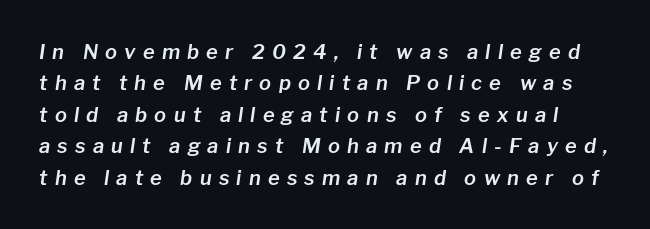
{"italic": "yes", "lean": "right", "slant_degrees": 8, "underline": "no", "line_spacing": "normal", "line_spacing_ratio": 1.57, "letter_spacing": "wide", "letter_spacing_em": 0.36, "glyph_px": 20}
